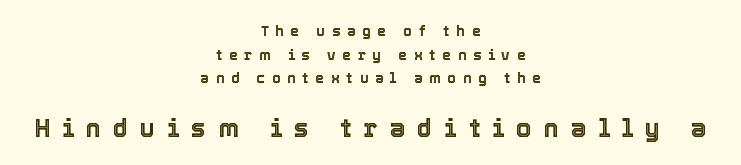
Leftover space on each line is divided equally before and after the words. Baseline-to-baseline distance is the conventional proportion of letter height. How are the letters spaced? Widely, with obvious added tracking. Caption: upper text group reduced, lower text group enlarged. If you drew a line through each stem, it would be perfectly vertical.
